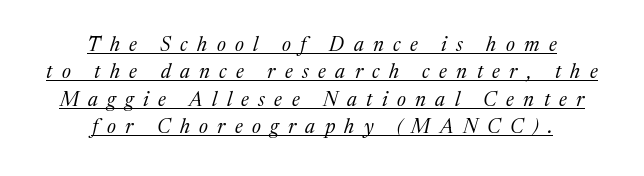
Q: Is the text bold? A: No.
Q: Is the text italic (slanted)? A: Yes, it leans right by about 17 degrees.
Q: Is the text underlined? A: Yes.
Q: How is the paragraph aligned? A: Centered.
Q: Is the spacing between letters normal or unusually wide? A: Unusually wide.
Q: Is the spacing between lines tight, normal or loose? A: Normal.
